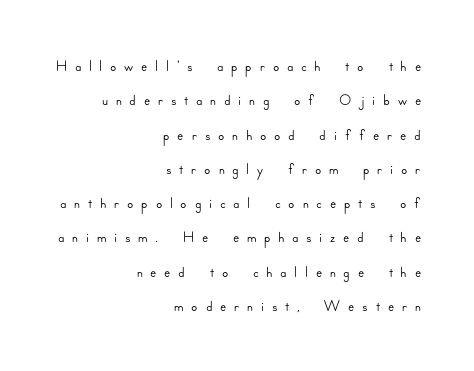
{"italic": "no", "underline": "no", "align": "right", "line_spacing": "normal", "line_spacing_ratio": 1.49, "letter_spacing": "wide", "letter_spacing_em": 0.33, "glyph_px": 23}
